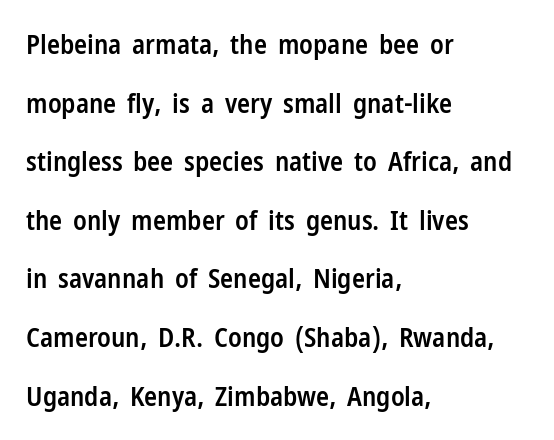
Q: Is the text bold? A: Semi-bold.
Q: Is the text italic (slanted)? A: No, it is upright.
Q: Is the text underlined? A: No.
Q: How is the paragraph aligned? A: Left-aligned.
Q: Is the spacing between letters normal or unusually wide? A: Normal.
Q: Is the spacing between lines tight, normal or loose? A: Loose.
